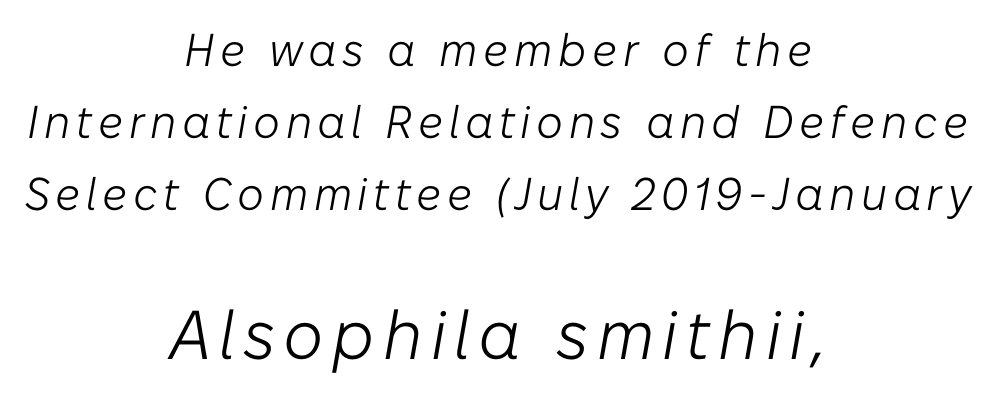
{"italic": "yes", "lean": "right", "slant_degrees": 10, "bold": "no", "weight": "light", "width": "normal", "stroke_contrast": "low", "x_height": "medium", "monospaced": "no", "underline": "no", "align": "center", "line_spacing": "normal", "line_spacing_ratio": 1.57, "larger_block": "second", "size_ratio": 1.5, "glyph_px": 69}
